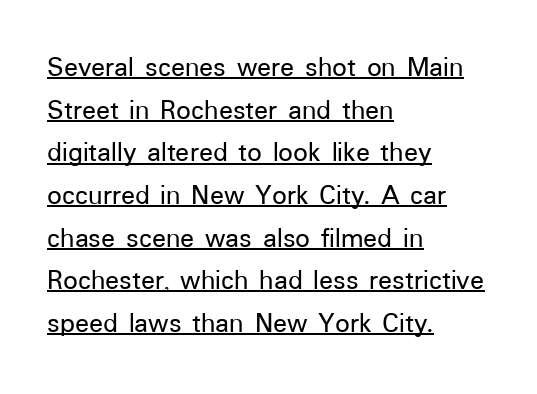
{"serif": "no", "italic": "no", "width": "normal", "stroke_contrast": "low", "x_height": "medium", "monospaced": "no", "underline": "yes", "align": "left", "line_spacing": "normal", "line_spacing_ratio": 1.47, "letter_spacing": "normal", "letter_spacing_em": 0.0, "glyph_px": 29}
